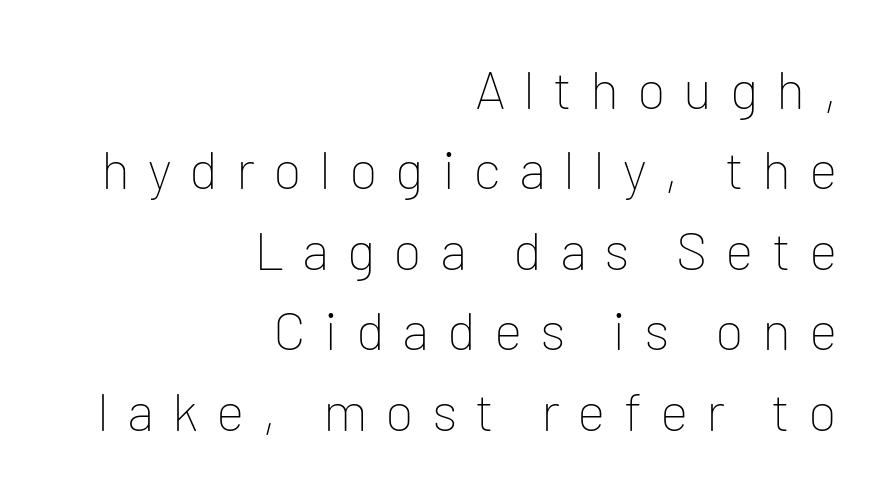
{"serif": "no", "italic": "no", "bold": "no", "weight": "thin", "width": "normal", "stroke_contrast": "low", "x_height": "medium", "monospaced": "no", "underline": "no", "align": "right", "line_spacing": "normal", "line_spacing_ratio": 1.49, "letter_spacing": "wide", "letter_spacing_em": 0.33, "glyph_px": 54}
